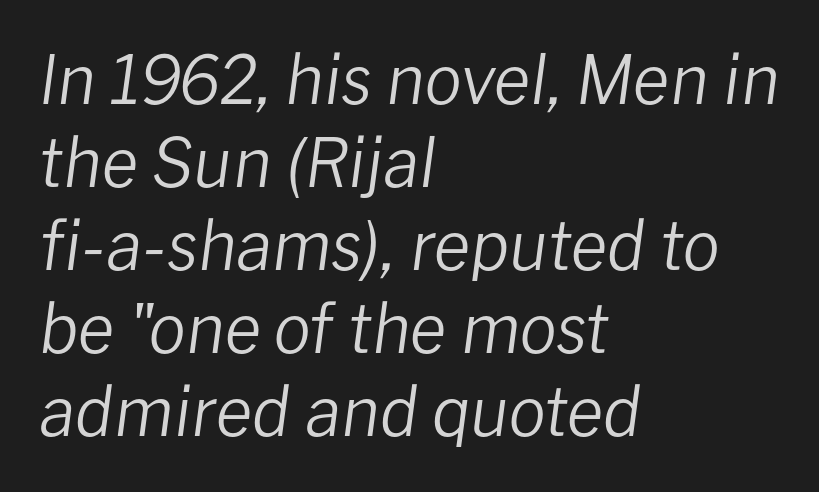
The image shows 67 px regular-weight type, italic (leaning right); set left-aligned, line spacing 1.24x, normal letter spacing, not underlined; low stroke contrast and a medium x-height.
